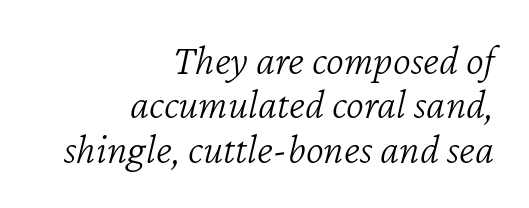
Has an underline been added? It has not. Stroke mass is kept to a normal reading level or below. Here the designer chose a conventional face with non-uniform glyph widths. If you measured baseline to baseline, you'd find a short distance. In terms of posture, this sample is oblique.
